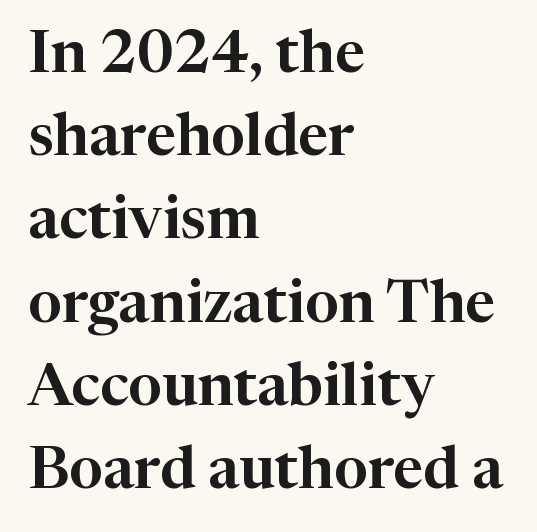
{"serif": "yes", "italic": "no", "width": "normal", "stroke_contrast": "high", "x_height": "medium", "monospaced": "no", "underline": "no", "align": "left", "line_spacing": "normal", "line_spacing_ratio": 1.41, "letter_spacing": "normal", "letter_spacing_em": 0.0, "glyph_px": 59}
